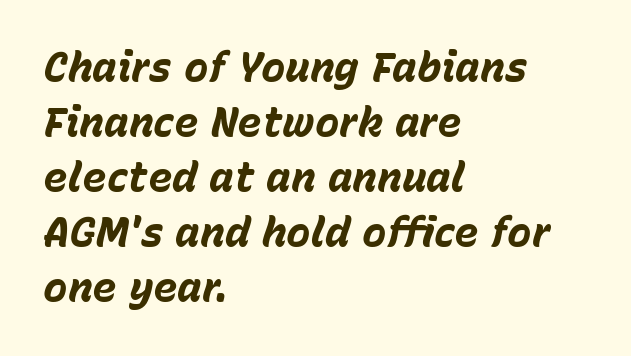
{"italic": "yes", "lean": "right", "slant_degrees": 15, "bold": "yes", "weight": "bold", "width": "normal", "stroke_contrast": "low", "x_height": "medium", "monospaced": "no", "underline": "no", "align": "left", "line_spacing": "normal", "line_spacing_ratio": 1.34, "letter_spacing": "normal", "letter_spacing_em": 0.0, "glyph_px": 41}
